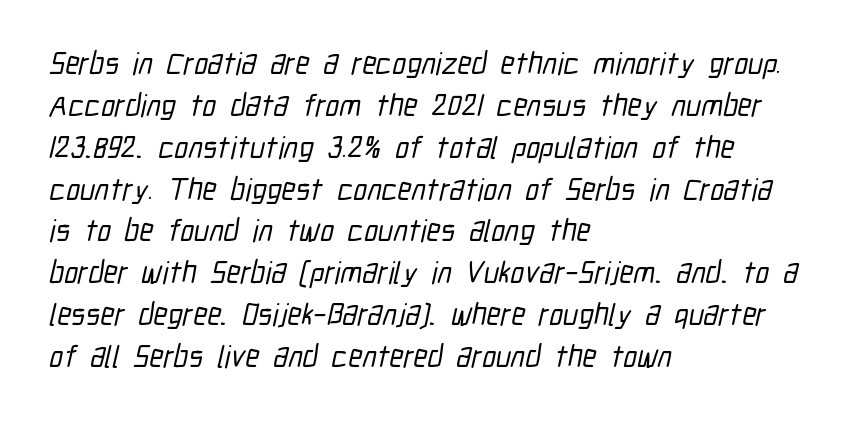
{"serif": "no", "width": "condensed", "stroke_contrast": "low", "x_height": "medium", "monospaced": "no", "underline": "no", "align": "left", "line_spacing": "normal", "line_spacing_ratio": 1.35, "letter_spacing": "normal", "letter_spacing_em": 0.0, "glyph_px": 31}
